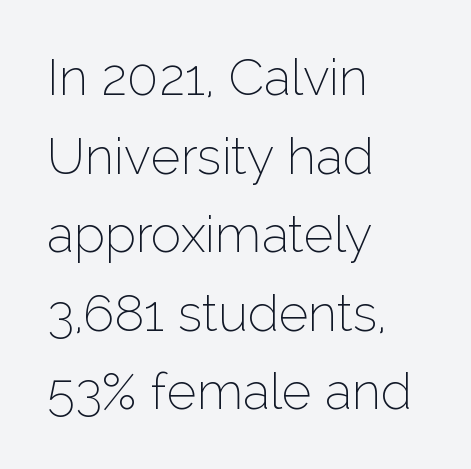
{"serif": "no", "italic": "no", "bold": "no", "weight": "thin", "width": "normal", "stroke_contrast": "low", "x_height": "medium", "monospaced": "no", "underline": "no", "align": "left", "line_spacing": "normal", "line_spacing_ratio": 1.54, "letter_spacing": "normal", "letter_spacing_em": 0.0, "glyph_px": 51}
